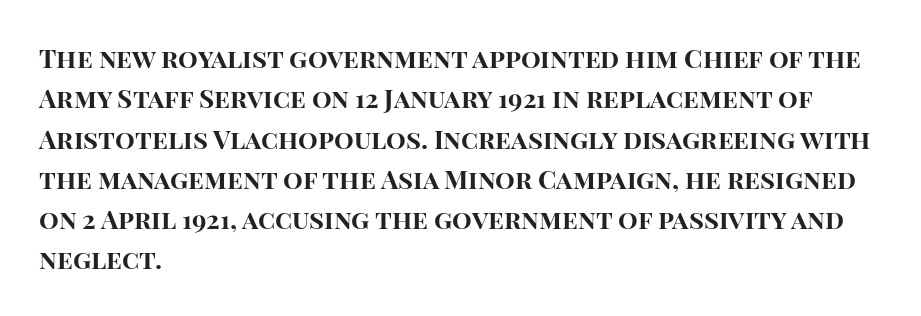
{"italic": "no", "bold": "yes", "underline": "no", "align": "left", "line_spacing": "normal", "line_spacing_ratio": 1.55, "letter_spacing": "normal", "letter_spacing_em": 0.0, "glyph_px": 26}
